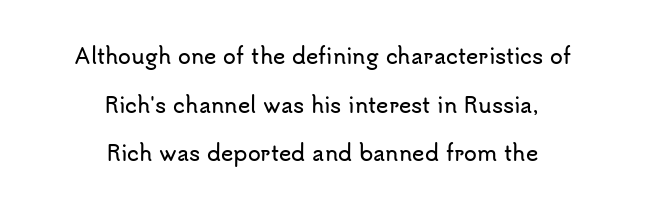
The image shows 21 px text type, upright; set centered, loose line spacing (2.32x), normal letter spacing, not underlined.
